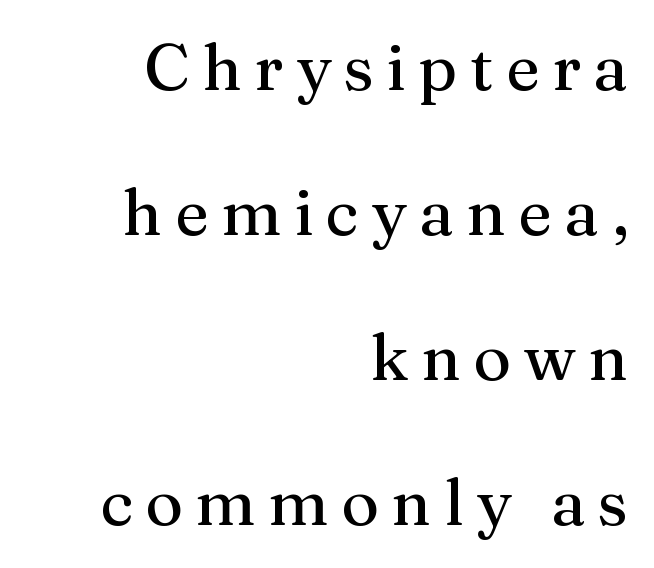
The letters stand upright; this is a roman face. The glyphs in this specimen are seriffed. In terms of leading, this rendering errs on the spacious side. Where is the straight margin? On the right. The space directly below the letters is spotless.
